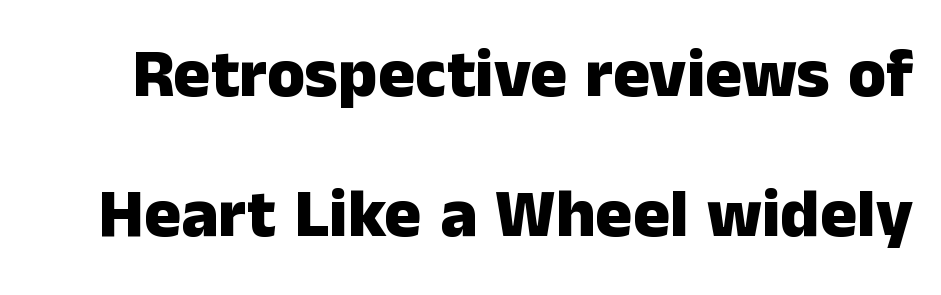
Q: Is the text bold? A: Yes.
Q: Is the text italic (slanted)? A: No, it is upright.
Q: Is the typeface a serif or a sans-serif typeface? A: Sans-serif.
Q: Is the text underlined? A: No.
Q: Is the spacing between letters normal or unusually wide? A: Normal.
Q: Is the spacing between lines tight, normal or loose? A: Loose.
Q: Width (condensed, normal, or wide)? A: Normal.
Q: Stroke contrast? A: Low.
Q: x-height? A: Medium.
Q: Monospaced? A: No.
